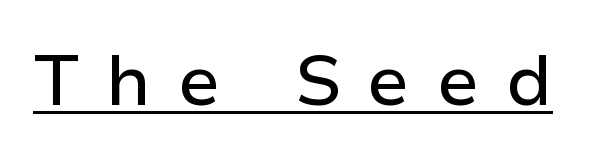
The line texture is sparse and dotted thanks to wide tracking. Proportional: the letters do not fall into vertical columns. Is this a sans? Yes — the strokes have no serifs. Quick note: underline on.
